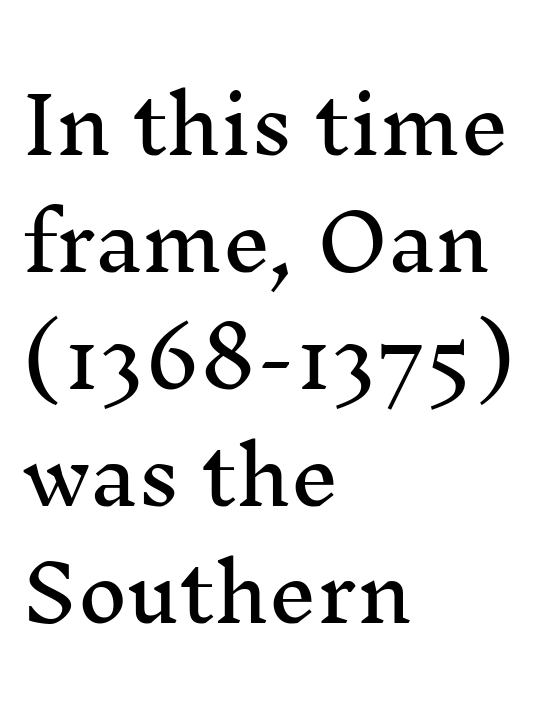
The image shows 77 px serif type, upright; set left-aligned, normal line spacing (1.52x), normal letter spacing, not underlined; medium stroke contrast and a medium x-height.
